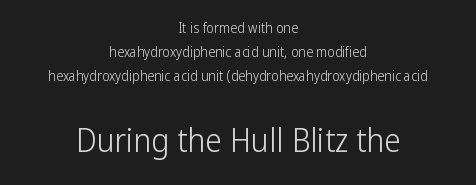
Q: Is the text bold? A: No.
Q: Is the text italic (slanted)? A: No, it is upright.
Q: Is the typeface a serif or a sans-serif typeface? A: Sans-serif.
Q: Is the text underlined? A: No.
Q: How is the paragraph aligned? A: Centered.
Q: Is the spacing between letters normal or unusually wide? A: Normal.
Q: Is the spacing between lines tight, normal or loose? A: Normal.
Q: Which block of text is set in a larger size, the first (top) or the second (bottom)? A: The second (bottom) one.
Q: Width (condensed, normal, or wide)? A: Condensed.
Q: Stroke contrast? A: Low.
Q: x-height? A: Medium.
Q: Monospaced? A: No.
